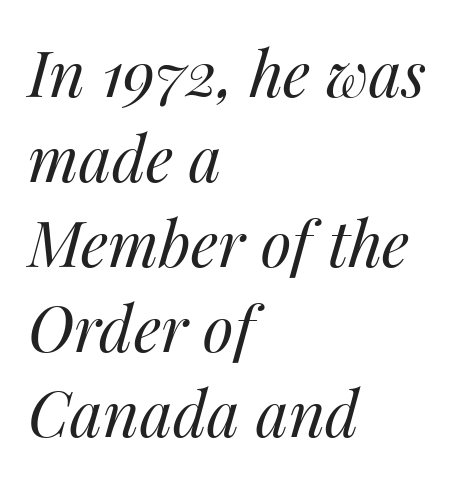
Q: Is the text bold? A: No.
Q: Is the text italic (slanted)? A: Yes, it leans right by about 14 degrees.
Q: Is the text underlined? A: No.
Q: How is the paragraph aligned? A: Left-aligned.
Q: Is the spacing between letters normal or unusually wide? A: Normal.
Q: Is the spacing between lines tight, normal or loose? A: Normal.
Q: Width (condensed, normal, or wide)? A: Normal.
Q: Stroke contrast? A: Medium.
Q: x-height? A: Medium.
Q: Monospaced? A: No.
